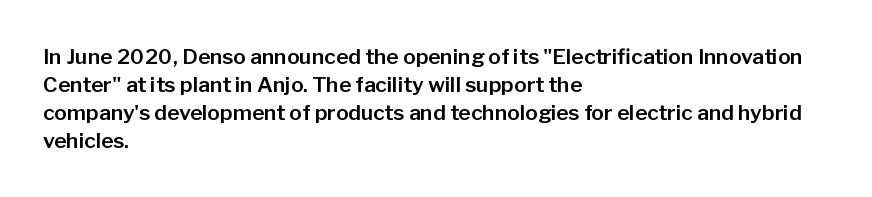
The image shows 21 px text type, upright; set left-aligned, normal line spacing (1.33x), normal letter spacing, not underlined.
